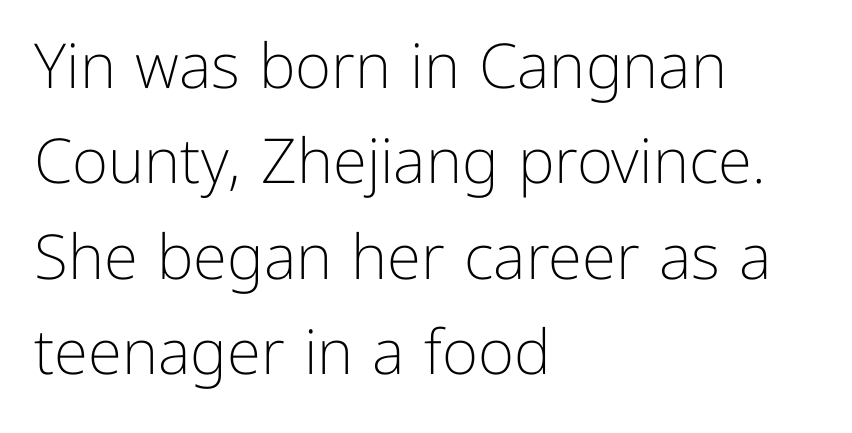
{"serif": "no", "italic": "no", "bold": "no", "weight": "light", "width": "normal", "stroke_contrast": "low", "x_height": "medium", "monospaced": "no", "underline": "no", "align": "left", "line_spacing": "normal", "line_spacing_ratio": 1.54, "letter_spacing": "normal", "letter_spacing_em": 0.0, "glyph_px": 62}
